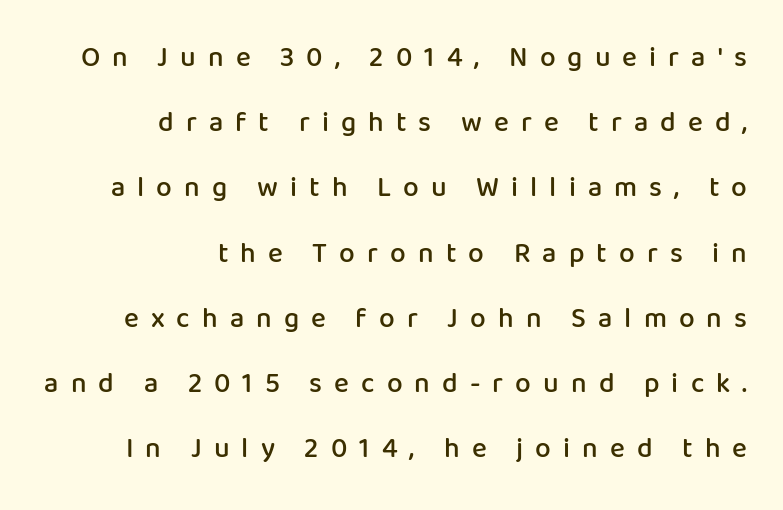
Nothing sits at the stroke ends, so this counts as sans-serif. Each glyph is drawn with semibold strokes, heavier than normal yet not fully bold. Do the characters align in a grid? No, the font is proportional. Underlining? Definitely not there.
